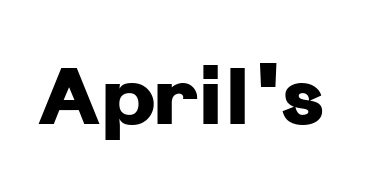
Q: Is the text bold? A: Yes.
Q: Is the text italic (slanted)? A: No, it is upright.
Q: Is the typeface a serif or a sans-serif typeface? A: Sans-serif.
Q: Is the text underlined? A: No.
Q: Is the spacing between letters normal or unusually wide? A: Normal.
Q: Width (condensed, normal, or wide)? A: Normal.
Q: Stroke contrast? A: Low.
Q: x-height? A: Medium.
Q: Monospaced? A: No.
